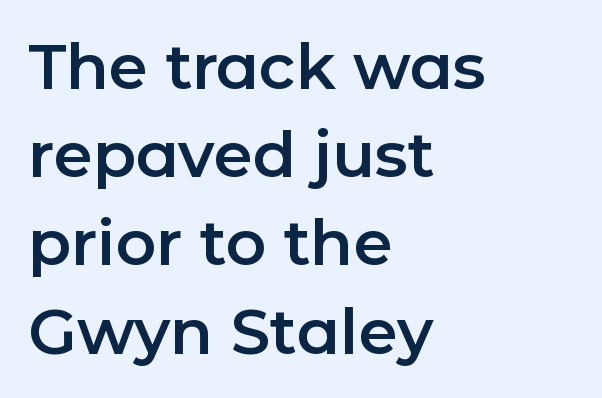
{"serif": "no", "italic": "no", "width": "normal", "stroke_contrast": "low", "x_height": "medium", "monospaced": "no", "underline": "no", "align": "left", "line_spacing": "normal", "line_spacing_ratio": 1.4, "letter_spacing": "normal", "letter_spacing_em": 0.0, "glyph_px": 63}
